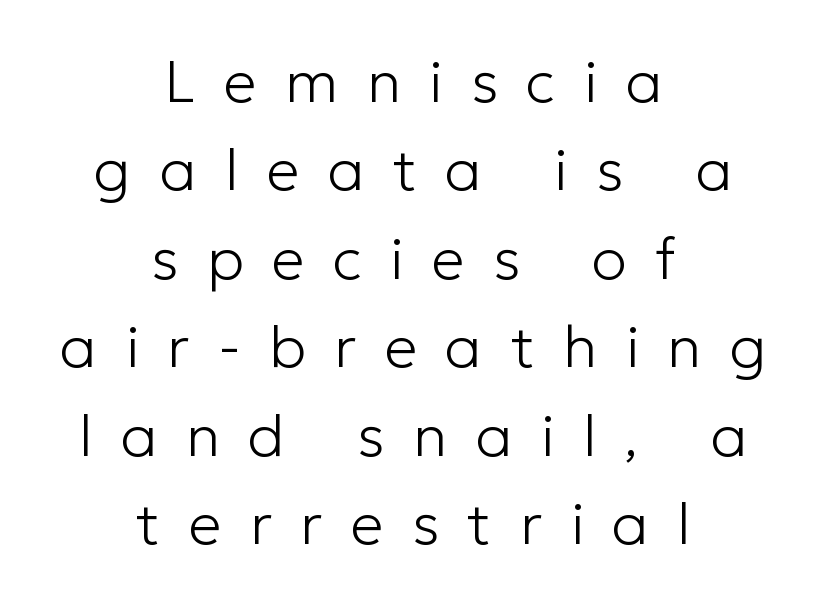
Q: Is the text bold? A: No.
Q: Is the text italic (slanted)? A: No, it is upright.
Q: Is the typeface a serif or a sans-serif typeface? A: Sans-serif.
Q: Is the text underlined? A: No.
Q: How is the paragraph aligned? A: Centered.
Q: Is the spacing between letters normal or unusually wide? A: Unusually wide.
Q: Is the spacing between lines tight, normal or loose? A: Normal.
Q: Width (condensed, normal, or wide)? A: Normal.
Q: Stroke contrast? A: Low.
Q: x-height? A: Medium.
Q: Monospaced? A: No.
